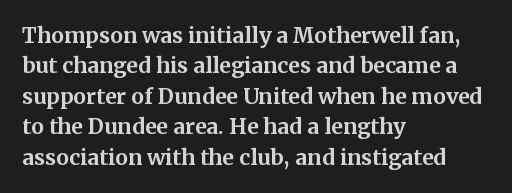
Q: Is the text bold? A: Yes.
Q: Is the text italic (slanted)? A: No, it is upright.
Q: Is the text underlined? A: No.
Q: How is the paragraph aligned? A: Left-aligned.
Q: Is the spacing between letters normal or unusually wide? A: Normal.
Q: Is the spacing between lines tight, normal or loose? A: Normal.
